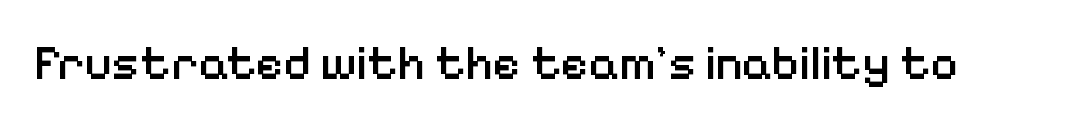
The space beneath each line is pristine and unruled. In terms of weight, the rendering is demibold, just under bold. Words appear dense and cohesive because spacing is normal. Serif or sans? Sans — the stroke terminals are bare. Character widths vary here, with narrow letters taking less room than wide ones.
